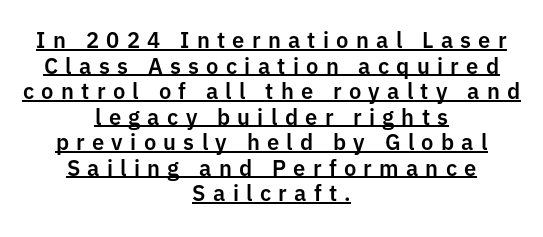
The rendering uses the underline text-decoration. Neither beginnings nor endings align; midpoints do. The letterforms stand isolated, each surrounded by extra space. Every stem runs plumb, perpendicular to the baseline.
